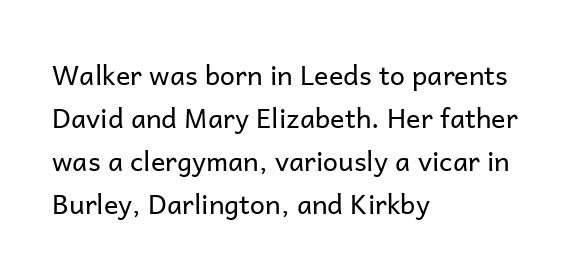
{"italic": "no", "bold": "no", "underline": "no", "align": "left", "line_spacing": "normal", "line_spacing_ratio": 1.59, "letter_spacing": "normal", "letter_spacing_em": 0.0, "glyph_px": 27}
